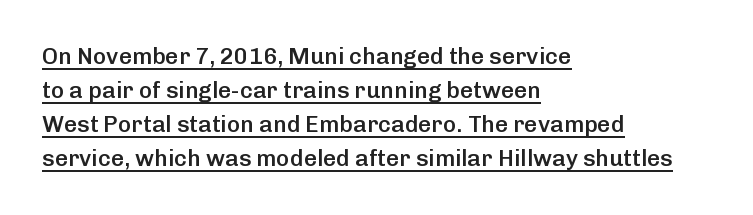
{"italic": "no", "bold": "semi", "underline": "yes", "align": "left", "line_spacing": "normal", "line_spacing_ratio": 1.48, "letter_spacing": "normal", "letter_spacing_em": 0.0, "glyph_px": 23}
